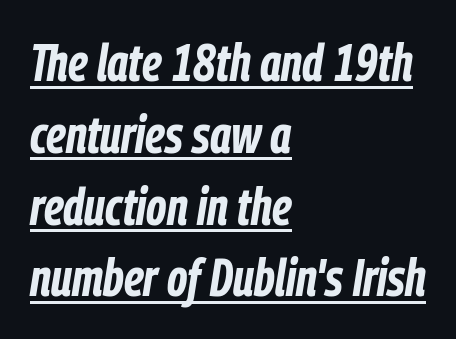
{"italic": "yes", "lean": "right", "slant_degrees": 9, "bold": "yes", "weight": "bold", "width": "condensed", "stroke_contrast": "low", "x_height": "medium", "monospaced": "no", "underline": "yes", "align": "left", "line_spacing": "normal", "line_spacing_ratio": 1.38, "letter_spacing": "normal", "letter_spacing_em": 0.0, "glyph_px": 52}
